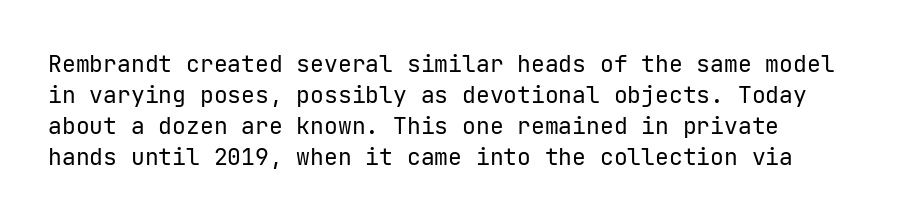
Posture: upright roman. The ragged edge is on the right, which tells us the setting is flush left. Reading down the column, the eye jumps a familiar distance to each next line. The specimen omits any rule beneath the text block's lines. The face looks like a standard text weight, possibly lighter.
